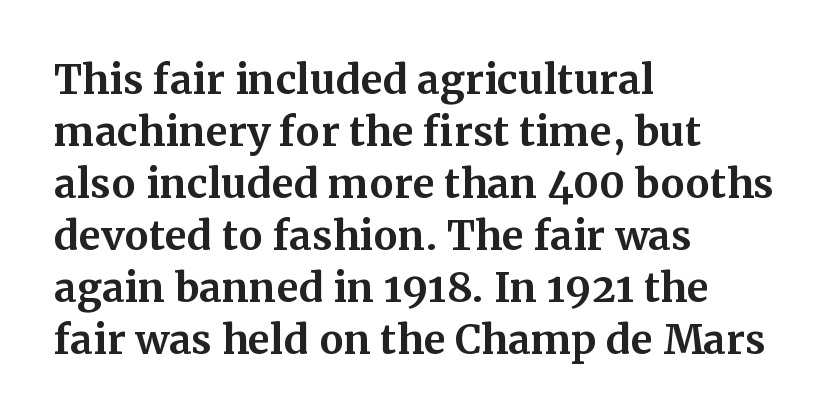
Q: Is the text bold? A: Yes.
Q: Is the text italic (slanted)? A: No, it is upright.
Q: Is the typeface a serif or a sans-serif typeface? A: Serif.
Q: Is the text underlined? A: No.
Q: How is the paragraph aligned? A: Left-aligned.
Q: Is the spacing between letters normal or unusually wide? A: Normal.
Q: Is the spacing between lines tight, normal or loose? A: Normal.
Q: Width (condensed, normal, or wide)? A: Normal.
Q: Stroke contrast? A: Medium.
Q: x-height? A: Medium.
Q: Monospaced? A: No.
